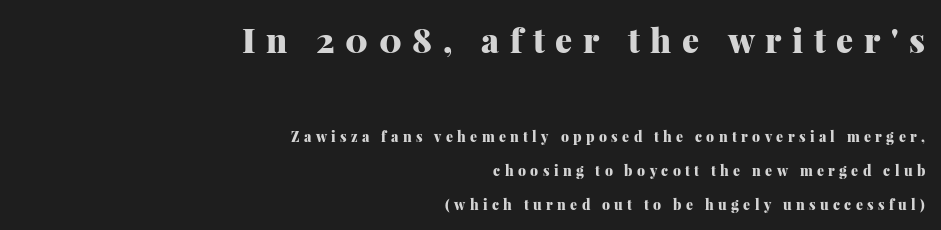
{"serif": "yes", "italic": "no", "bold": "yes", "weight": "heavy", "width": "normal", "stroke_contrast": "medium", "x_height": "medium", "monospaced": "no", "underline": "no", "align": "right", "line_spacing": "loose", "line_spacing_ratio": 2.43, "letter_spacing": "wide", "letter_spacing_em": 0.31, "larger_block": "first", "size_ratio": 2.43, "glyph_px": 34}
